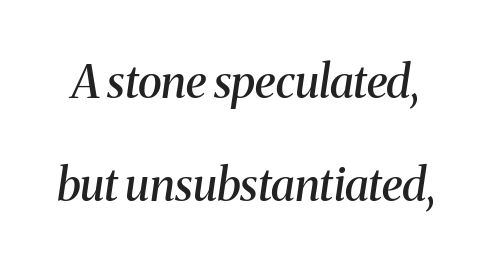
You could not count columns in this text — the font is proportionally spaced. Small tapered or slab feet sit at the stroke ends, so this counts as serif. Inter-character spacing is left at the font's built-in metrics. Set as a demibold, roughly 600 on the weight scale. When letters slant like this, we call the style italic. Baseline-to-baseline distance is far greater than the letter height.
